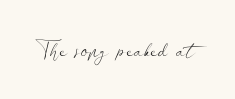
The image shows 22 px text type; set normal letter spacing, not underlined.
